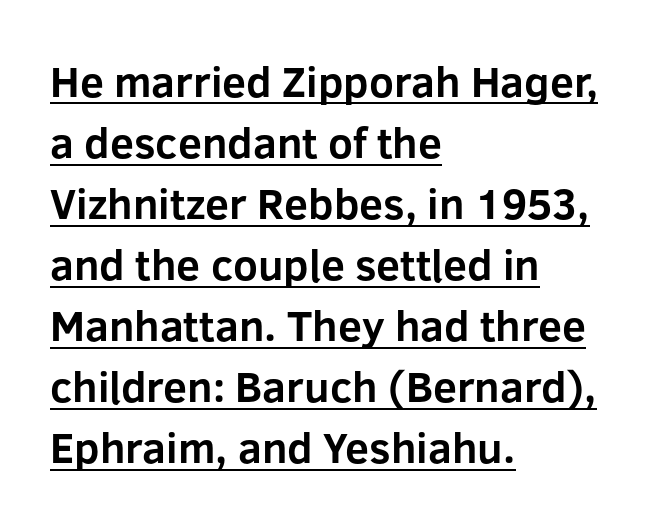
The characters look thick and weighty, a clear bold. The face used here is proportionally spaced, like ordinary book or web type. These lines keep a tight, regular rhythm from letter to letter. Italic? Not at all — the glyphs are vertical.
